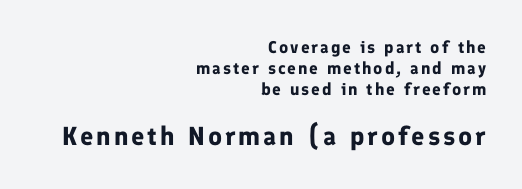
Q: Is the text bold? A: Yes.
Q: Is the text italic (slanted)? A: No, it is upright.
Q: Is the text underlined? A: No.
Q: How is the paragraph aligned? A: Right-aligned.
Q: Which block of text is set in a larger size, the first (top) or the second (bottom)? A: The second (bottom) one.
